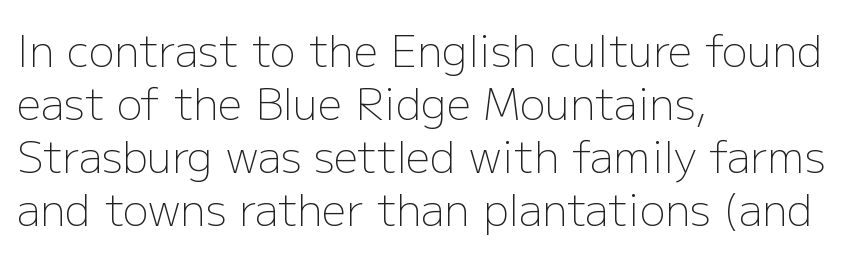
Q: Is the text bold? A: No.
Q: Is the text italic (slanted)? A: No, it is upright.
Q: Is the typeface a serif or a sans-serif typeface? A: Sans-serif.
Q: Is the text underlined? A: No.
Q: How is the paragraph aligned? A: Left-aligned.
Q: Is the spacing between letters normal or unusually wide? A: Normal.
Q: Width (condensed, normal, or wide)? A: Normal.
Q: Stroke contrast? A: Low.
Q: x-height? A: Medium.
Q: Monospaced? A: No.
